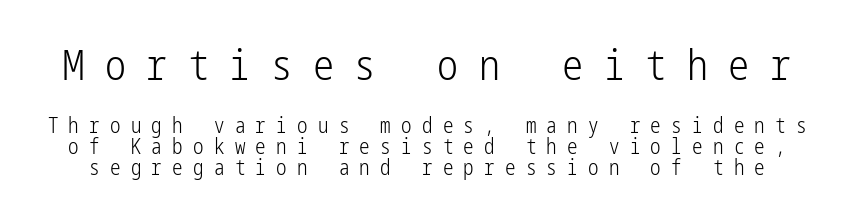
Q: Is the text bold? A: No.
Q: Is the text italic (slanted)? A: No, it is upright.
Q: Is the typeface a serif or a sans-serif typeface? A: Sans-serif.
Q: Is the text underlined? A: No.
Q: Is the spacing between letters normal or unusually wide? A: Unusually wide.
Q: Is the spacing between lines tight, normal or loose? A: Tight.
Q: Which block of text is set in a larger size, the first (top) or the second (bottom)? A: The first (top) one.
Q: Width (condensed, normal, or wide)? A: Condensed.
Q: Stroke contrast? A: Low.
Q: x-height? A: Medium.
